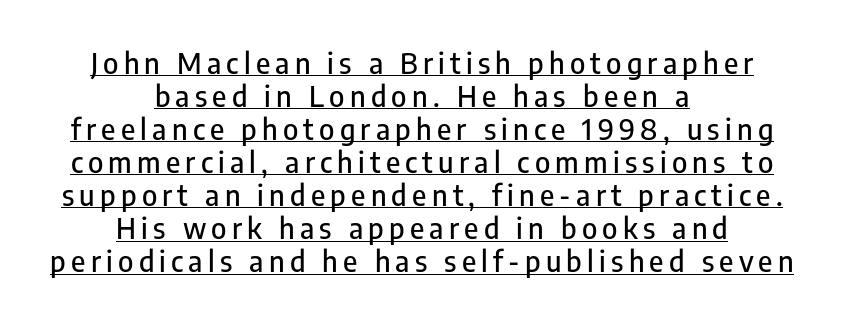
The lettering stays uniformly vertical, giving the passage a roman look. Nope, no serifs anywhere on these letters. Do the characters align in a grid? No, the font is proportional. Notice how descenders almost collide with the ascenders below — that's tight leading.
